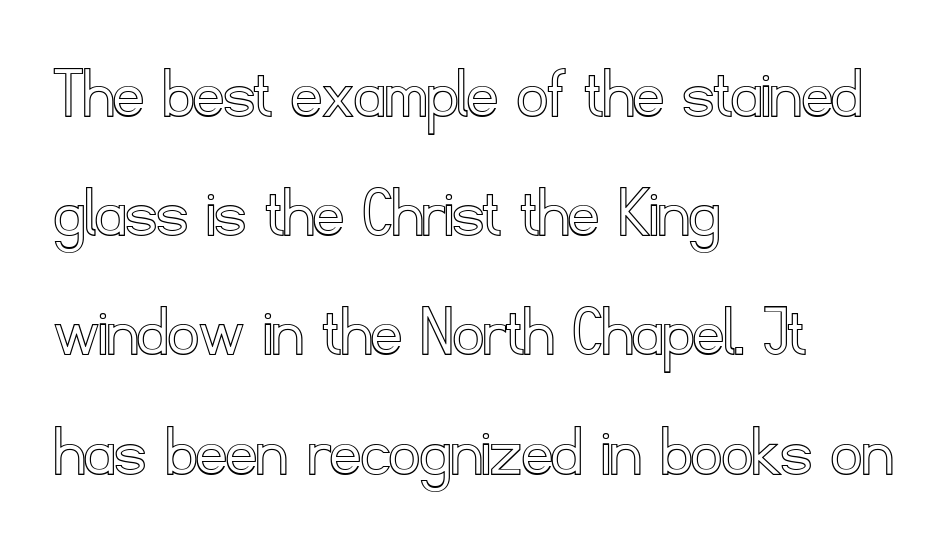
{"italic": "no", "width": "normal", "x_height": "small", "monospaced": "no", "underline": "no", "align": "left", "line_spacing": "normal", "line_spacing_ratio": 1.59, "letter_spacing": "normal", "letter_spacing_em": 0.0, "glyph_px": 75}
